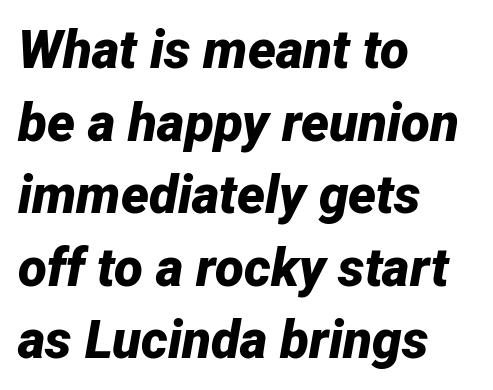
Q: Is the text bold? A: Yes.
Q: Is the text italic (slanted)? A: Yes, it leans right by about 12 degrees.
Q: Is the text underlined? A: No.
Q: How is the paragraph aligned? A: Left-aligned.
Q: Is the spacing between letters normal or unusually wide? A: Normal.
Q: Is the spacing between lines tight, normal or loose? A: Normal.
Q: Width (condensed, normal, or wide)? A: Normal.
Q: Stroke contrast? A: Low.
Q: x-height? A: Medium.
Q: Monospaced? A: No.
